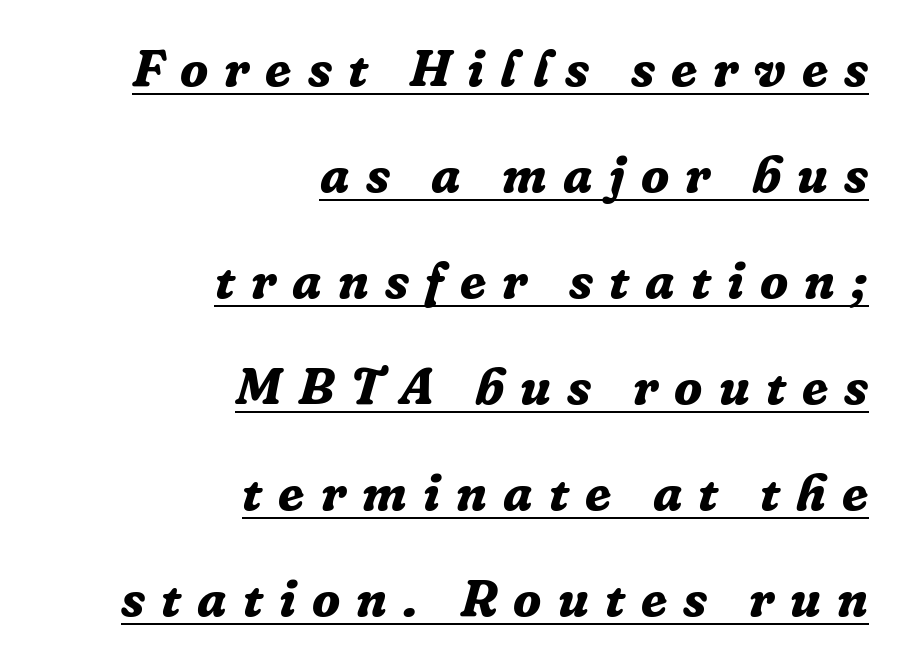
Q: Is the text bold? A: Yes.
Q: Is the text italic (slanted)? A: Yes, it leans right by about 16 degrees.
Q: Is the typeface a serif or a sans-serif typeface? A: Serif.
Q: Is the text underlined? A: Yes.
Q: How is the paragraph aligned? A: Right-aligned.
Q: Is the spacing between letters normal or unusually wide? A: Unusually wide.
Q: Is the spacing between lines tight, normal or loose? A: Loose.
Q: Width (condensed, normal, or wide)? A: Normal.
Q: Stroke contrast? A: Low.
Q: x-height? A: Medium.
Q: Monospaced? A: No.
